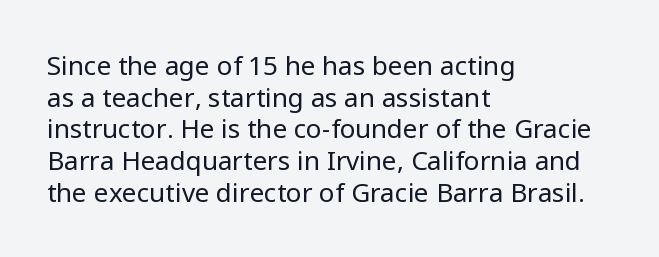
Q: Is the text bold? A: No.
Q: Is the text italic (slanted)? A: No, it is upright.
Q: Is the text underlined? A: No.
Q: How is the paragraph aligned? A: Left-aligned.
Q: Is the spacing between letters normal or unusually wide? A: Normal.
